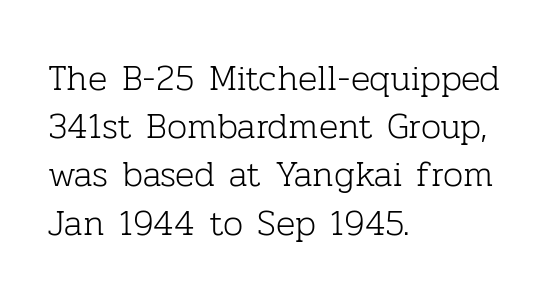
{"serif": "yes", "italic": "no", "bold": "no", "weight": "light", "width": "normal", "stroke_contrast": "low", "x_height": "medium", "monospaced": "no", "underline": "no", "align": "left", "line_spacing": "normal", "line_spacing_ratio": 1.34, "letter_spacing": "normal", "letter_spacing_em": 0.0, "glyph_px": 36}
